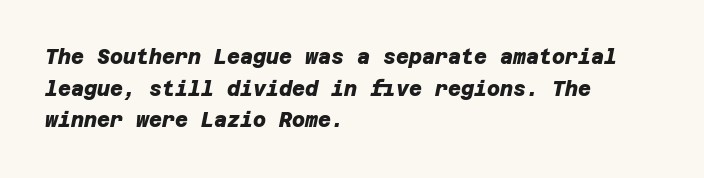
The baseline area is clear. This block has exactly the height ordinary leading produces. The letters sit at their default tracking, neither squeezed nor spread. If you drew a ruler down the left edge, every line would touch it. Set as a true bold cut, around the 700 mark.
